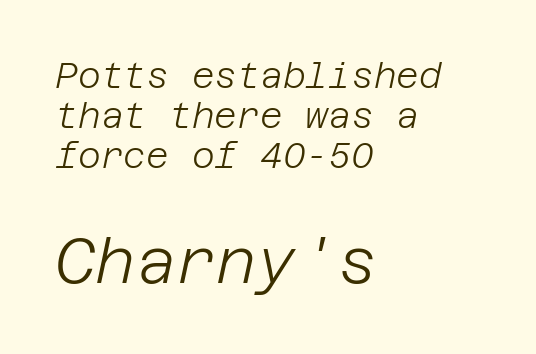
The image shows 62 px light type, italic (leaning right); set left-aligned, tight line spacing (1.14x), normal letter spacing, not underlined; the second (bottom) block is 1.77x larger; low stroke contrast and a large x-height.
